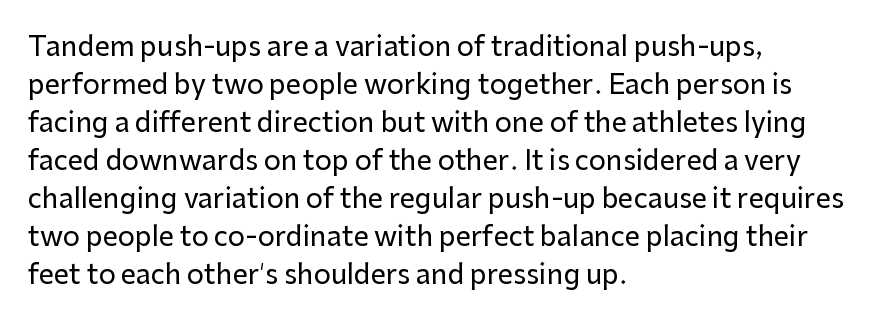
{"italic": "no", "underline": "no", "align": "left", "line_spacing": "normal", "line_spacing_ratio": 1.41, "letter_spacing": "normal", "letter_spacing_em": 0.0, "glyph_px": 27}
